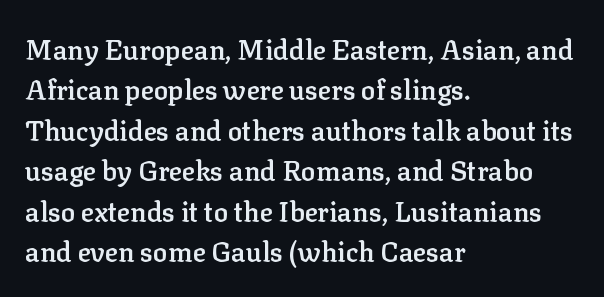
Glyph-to-glyph distance matches everyday printed text. Beneath every word, the page is bare. What's the leading like? Ordinary, nothing unusual. Typographic density is moderately raised because the face is semibold. Vertical strokes here are truly vertical.
